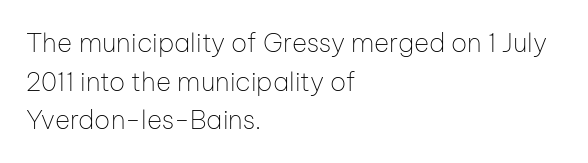
The image shows 26 px text type, upright; set left-aligned, normal line spacing (1.49x), normal letter spacing, not underlined.
